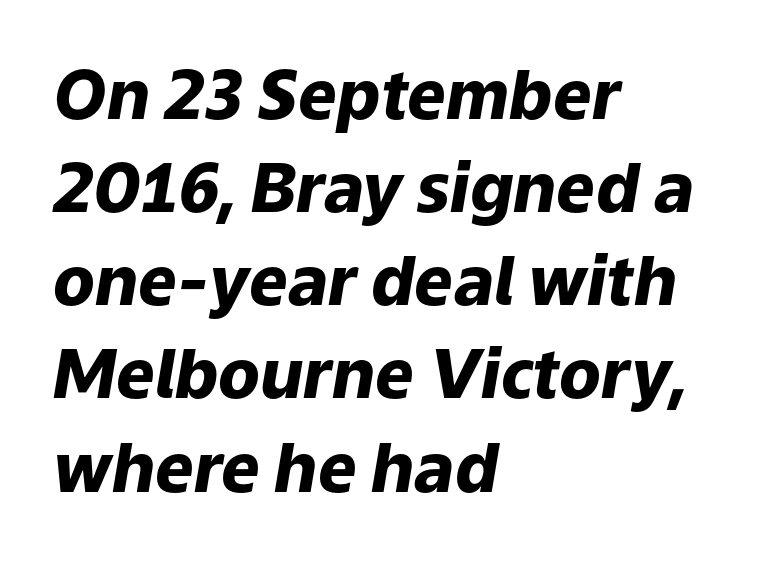
Teacher's note: observe the even left margin — that is flush-left alignment. No word sits above an underline. Spacing between characters is what you'd get straight out of the box. These lines are rendered in a variable-pitch font. Interline gaps are of average width in this sample. In terms of weight, the rendering is a true, heavy bold.
